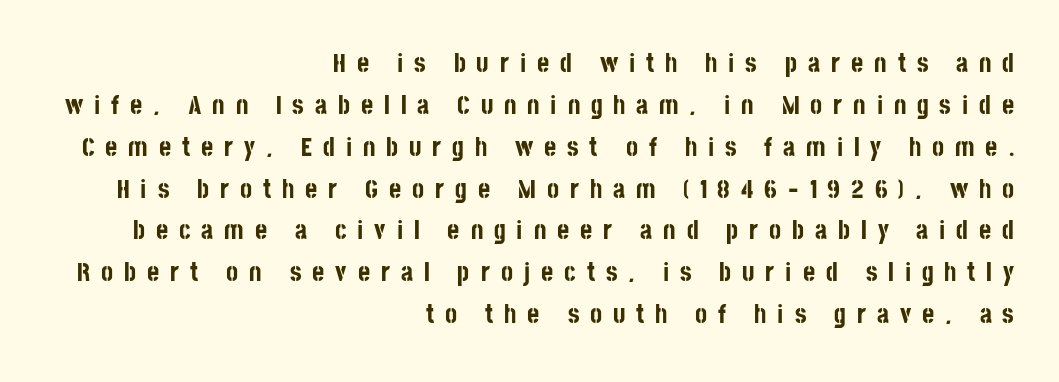
The image shows 26 px bold type, upright; set right-aligned, normal line spacing (1.61x), unusually wide letter spacing (+0.42 em), not underlined.
